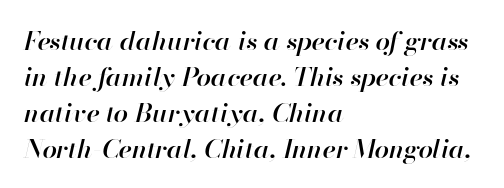
The gaps between neighbouring characters are ordinary and unremarkable. These lines were composed using italics. Layout note: lines flush left. The leading is moderate, giving the passage an even texture.
